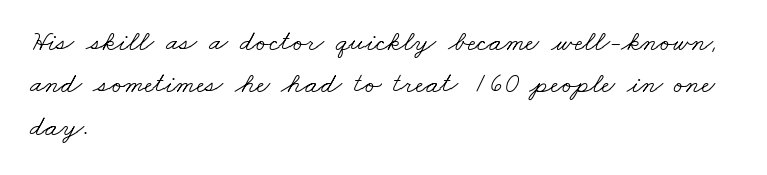
Q: Is the text bold? A: No.
Q: Is the typeface a serif or a sans-serif typeface? A: Serif.
Q: Is the text underlined? A: No.
Q: How is the paragraph aligned? A: Left-aligned.
Q: Is the spacing between letters normal or unusually wide? A: Normal.
Q: Is the spacing between lines tight, normal or loose? A: Normal.
Q: Width (condensed, normal, or wide)? A: Wide.
Q: Stroke contrast? A: Low.
Q: x-height? A: Small.
Q: Monospaced? A: No.
